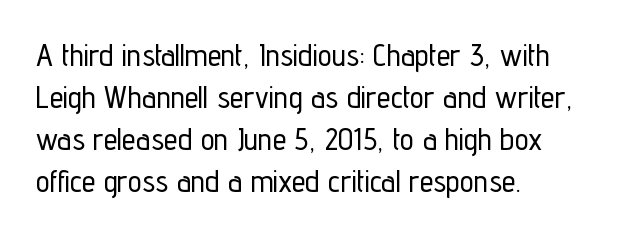
Q: Is the text italic (slanted)? A: No, it is upright.
Q: Is the typeface a serif or a sans-serif typeface? A: Sans-serif.
Q: Is the text underlined? A: No.
Q: How is the paragraph aligned? A: Left-aligned.
Q: Is the spacing between letters normal or unusually wide? A: Normal.
Q: Is the spacing between lines tight, normal or loose? A: Normal.
Q: Width (condensed, normal, or wide)? A: Condensed.
Q: Stroke contrast? A: Low.
Q: x-height? A: Medium.
Q: Monospaced? A: No.
